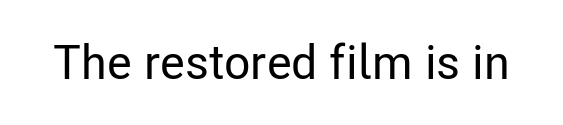
The tracking reads as untouched default to a designer's eye. Decoration check: the copy has no underline. The specimen reads as upright at a glance. The designer went with a sans here, leaving each stem footless. The passage shown is typed in a proportional face where columns would drift.
